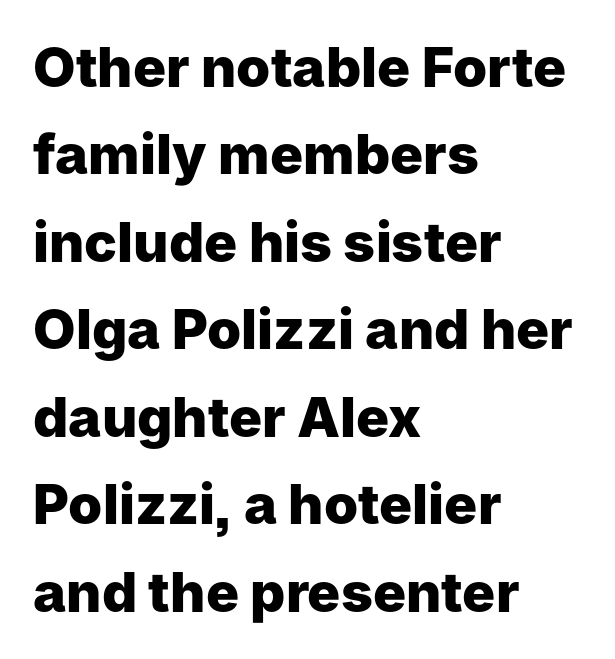
Think of a printed novel: that variable character pitch is what you see here. Summary of weight: heavy, a full bold. All the whitespace from short lines collects on the right. Each new line begins a customary step beneath the previous one.
